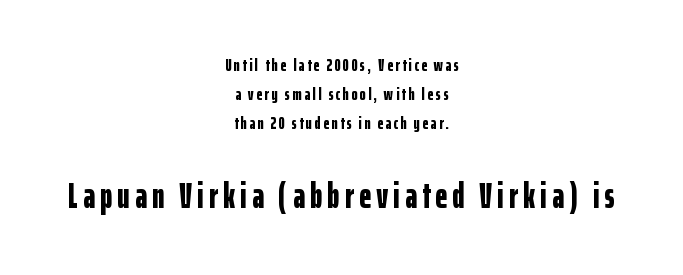
{"serif": "no", "italic": "no", "bold": "yes", "weight": "bold", "width": "condensed", "stroke_contrast": "low", "x_height": "medium", "monospaced": "no", "underline": "no", "align": "center", "line_spacing": "normal", "line_spacing_ratio": 1.6, "larger_block": "second", "size_ratio": 2.06, "glyph_px": 37}
